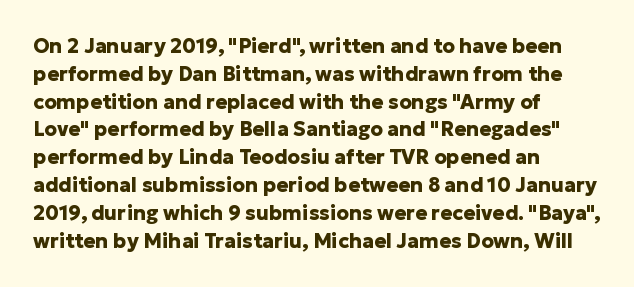
Is there any slant? The stems are plumb. Notice how thick the strokes are: this is what a full bold looks like. The vertical gap from one line to the next is medium. Leftover space on each line is placed entirely after the last word. The zone under the glyphs is completely vacant.
